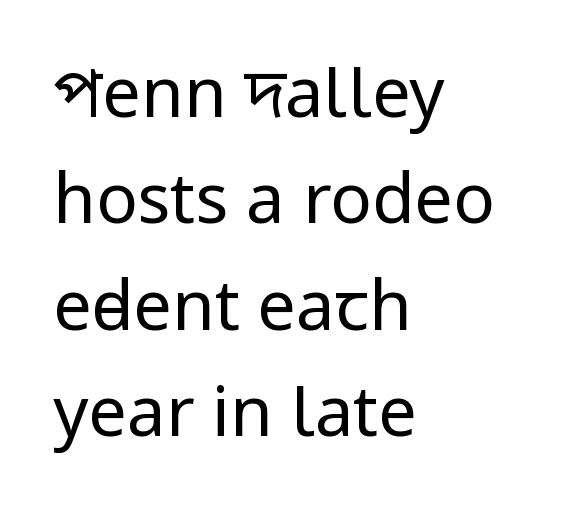
{"serif": "no", "italic": "no", "bold": "no", "weight": "regular", "width": "condensed", "stroke_contrast": "low", "x_height": "large", "monospaced": "no", "underline": "no", "align": "left", "line_spacing": "normal", "line_spacing_ratio": 1.54, "letter_spacing": "normal", "letter_spacing_em": 0.0, "glyph_px": 69}
